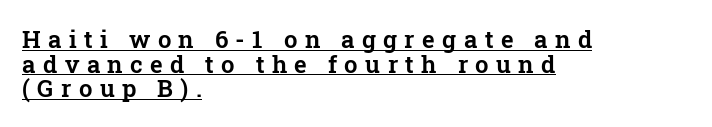
Leading is clearly below the norm, producing a dense column. In terms of letterspacing, this is a distinctly airy, spread setting. The specimen reads as upright at a glance. These lines are set flush left with a ragged right edge. These characters rest on top of a visible drawn line.
